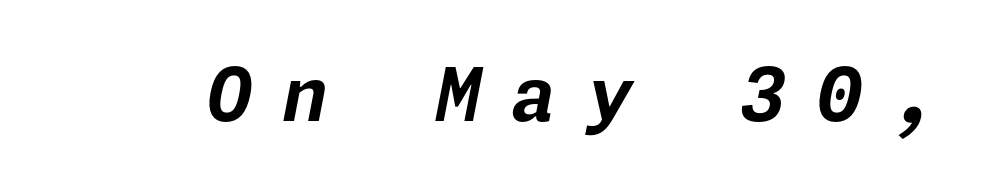
If you drew a line through each stem, it would be angled. This rendering features lettering with no underline. Characters follow at a spacing far wider than the type designer built in. These lines carry a lot of weight — the face is fully bold.
